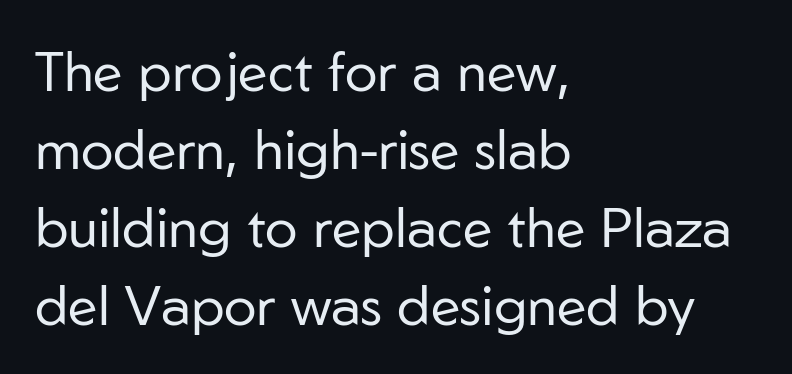
Q: Is the text bold? A: No.
Q: Is the text italic (slanted)? A: No, it is upright.
Q: Is the typeface a serif or a sans-serif typeface? A: Sans-serif.
Q: Is the text underlined? A: No.
Q: How is the paragraph aligned? A: Left-aligned.
Q: Is the spacing between letters normal or unusually wide? A: Normal.
Q: Is the spacing between lines tight, normal or loose? A: Normal.
Q: Width (condensed, normal, or wide)? A: Normal.
Q: Stroke contrast? A: Low.
Q: x-height? A: Medium.
Q: Monospaced? A: No.
